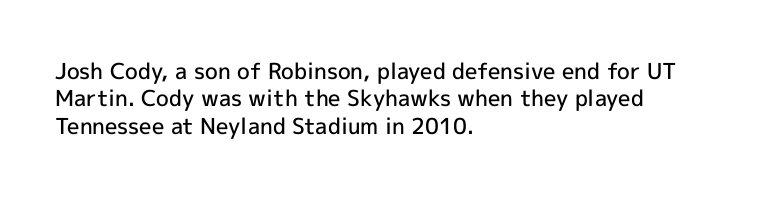
The image shows 22 px text type, upright; set left-aligned, normal line spacing (1.25x), normal letter spacing, not underlined.
